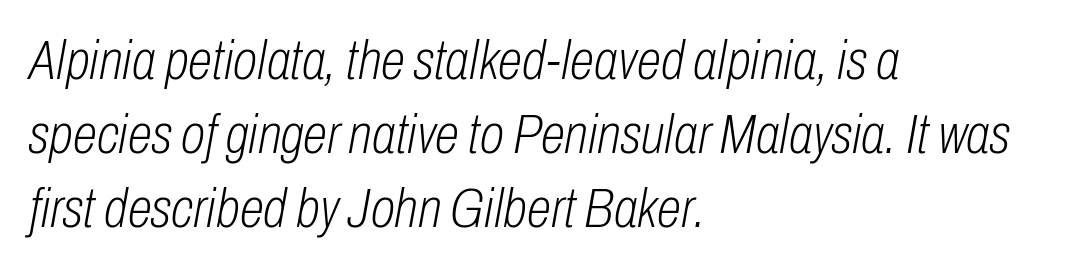
These lines sit exactly where default settings would place them. The ragged edge is on the right, which tells us the setting is flush left. You could not count columns in this text — the font is proportionally spaced. The specimen reads as italic at a glance.
